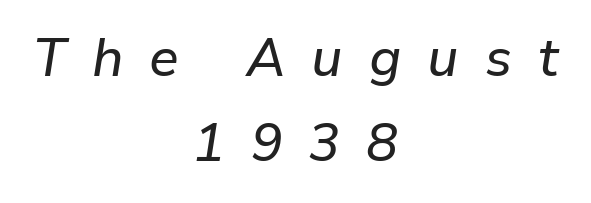
{"italic": "yes", "lean": "right", "slant_degrees": 9, "width": "normal", "stroke_contrast": "low", "x_height": "medium", "monospaced": "no", "underline": "no", "align": "center", "line_spacing": "normal", "line_spacing_ratio": 1.61, "letter_spacing": "wide", "letter_spacing_em": 0.49, "glyph_px": 53}
